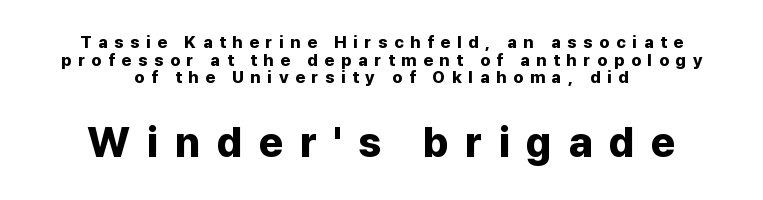
Q: Is the text bold? A: Yes.
Q: Is the text italic (slanted)? A: No, it is upright.
Q: Is the typeface a serif or a sans-serif typeface? A: Sans-serif.
Q: Is the text underlined? A: No.
Q: How is the paragraph aligned? A: Centered.
Q: Is the spacing between letters normal or unusually wide? A: Unusually wide.
Q: Is the spacing between lines tight, normal or loose? A: Tight.
Q: Which block of text is set in a larger size, the first (top) or the second (bottom)? A: The second (bottom) one.
Q: Width (condensed, normal, or wide)? A: Normal.
Q: Stroke contrast? A: Low.
Q: x-height? A: Medium.
Q: Monospaced? A: No.
